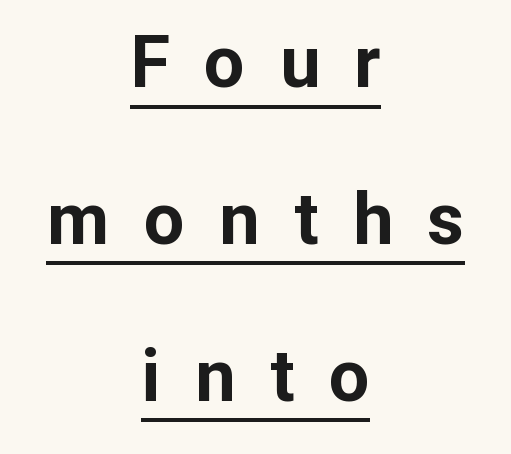
{"serif": "no", "italic": "no", "bold": "yes", "weight": "bold", "width": "normal", "stroke_contrast": "low", "x_height": "medium", "monospaced": "no", "underline": "yes", "align": "center", "line_spacing": "loose", "line_spacing_ratio": 2.18, "letter_spacing": "wide", "letter_spacing_em": 0.48, "glyph_px": 72}
